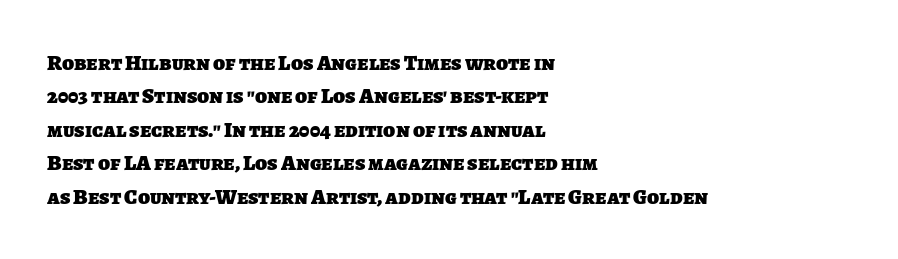
The image shows 22 px bold type; set left-aligned, normal line spacing (1.52x), normal letter spacing, not underlined.
